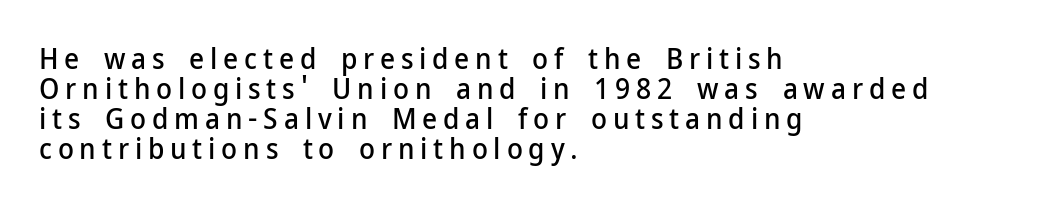
The image shows 29 px sans-serif type, upright; set left-aligned, tight line spacing (1.03x), unusually wide letter spacing (+0.2 em), not underlined; low stroke contrast and a medium x-height.
